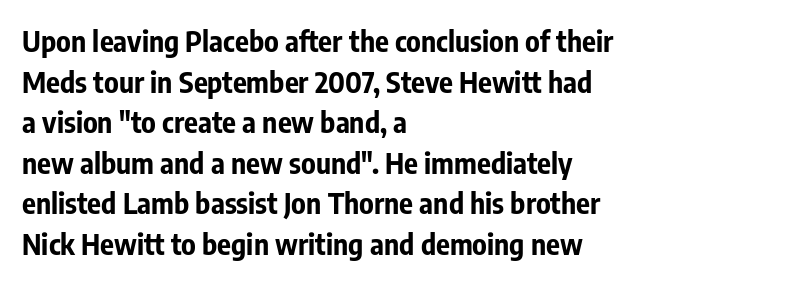
The image shows 29 px bold, condensed sans-serif type, upright; set left-aligned, normal line spacing (1.4x), normal letter spacing, not underlined; low stroke contrast and a medium x-height.
